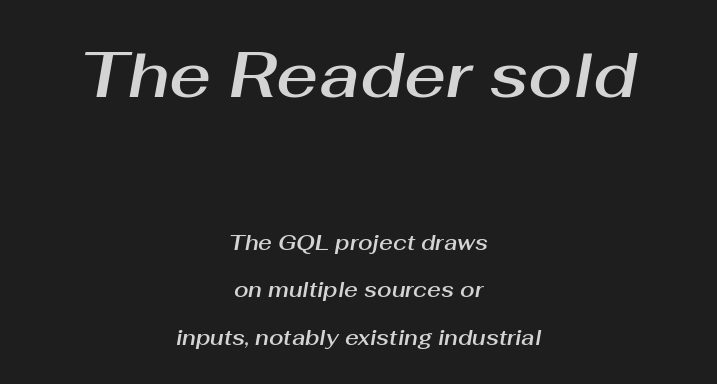
{"italic": "yes", "lean": "right", "slant_degrees": 10, "width": "normal", "stroke_contrast": "medium", "x_height": "medium", "monospaced": "no", "underline": "no", "align": "center", "line_spacing": "loose", "line_spacing_ratio": 2.26, "letter_spacing": "normal", "letter_spacing_em": 0.0, "larger_block": "first", "size_ratio": 3.05, "glyph_px": 64}
